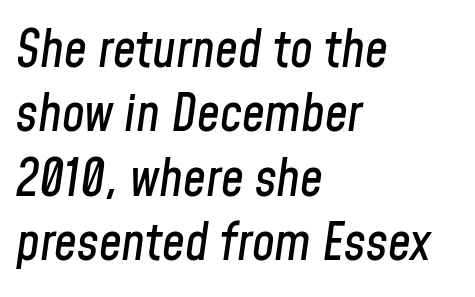
The image shows 51 px condensed type, italic (leaning right); set left-aligned, normal line spacing (1.26x), normal letter spacing, not underlined; low stroke contrast and a medium x-height.
